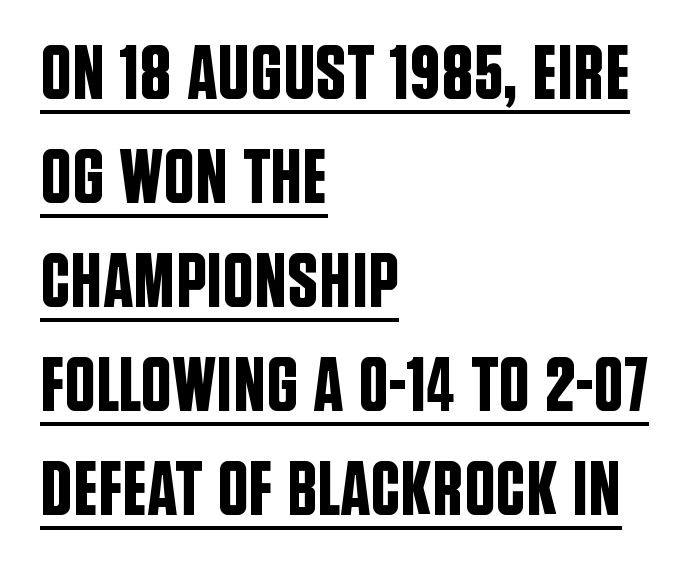
The image shows 77 px condensed sans-serif type, upright; set left-aligned, normal line spacing (1.35x), normal letter spacing, underlined; low stroke contrast and a large x-height.
